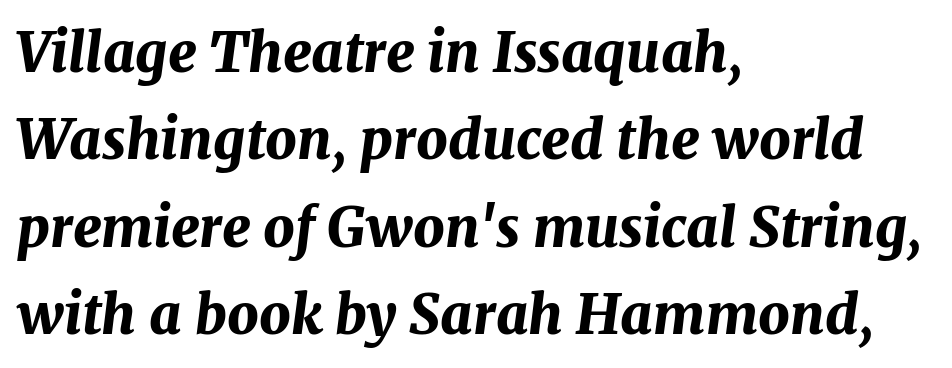
The image shows 55 px bold type, italic (leaning right); set left-aligned, normal line spacing (1.59x), normal letter spacing, not underlined; medium stroke contrast and a medium x-height.
